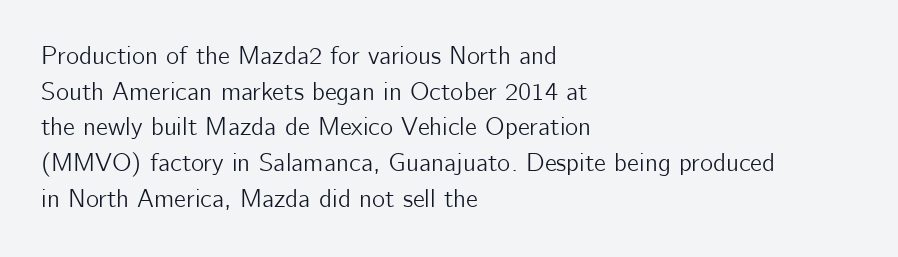
{"italic": "no", "underline": "no", "align": "left", "line_spacing": "normal", "line_spacing_ratio": 1.43, "letter_spacing": "normal", "letter_spacing_em": 0.0, "glyph_px": 25}
